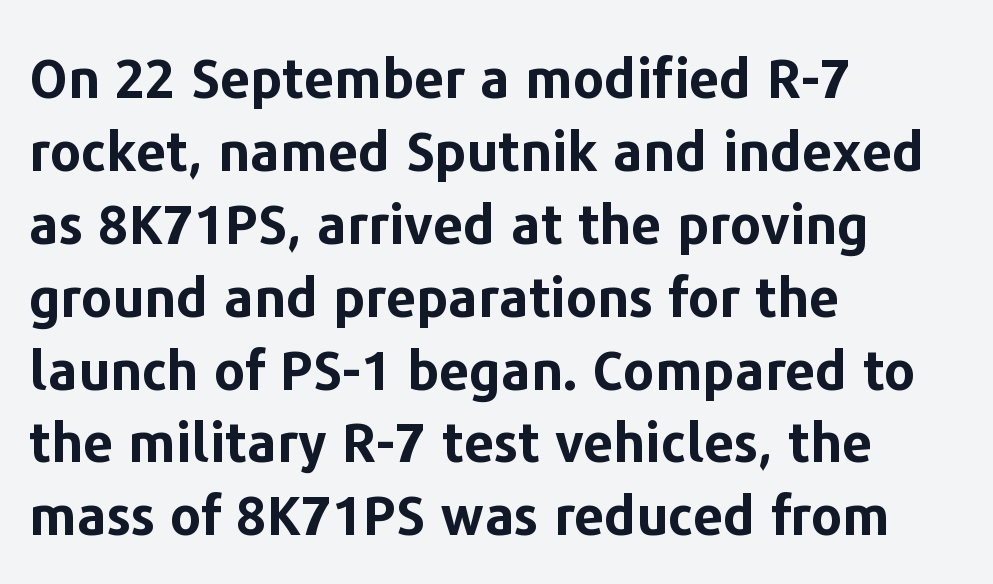
The image shows 54 px bold sans-serif type, upright; set left-aligned, normal line spacing (1.35x), normal letter spacing, not underlined; low stroke contrast and a medium x-height.
